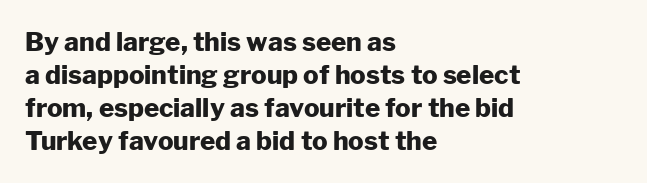
The leading is moderate, giving the passage an even texture. A dark, heavy texture on the line: the type is bold. Descenders hang freely into open space. Letter spacing: default. Notice how the passage keeps a crisp vertical edge on the left only. This is roman type, the default non-slanted kind.
